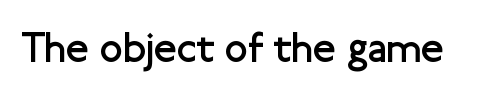
The image shows 42 px regular-weight sans-serif type, upright; set normal letter spacing, not underlined; low stroke contrast and a medium x-height.
